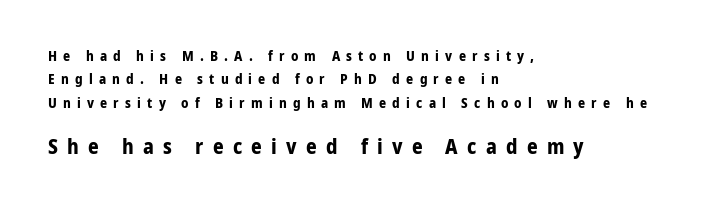
The image shows 21 px bold type, upright; set left-aligned, normal line spacing (1.67x), unusually wide letter spacing (+0.44 em), not underlined; the second (bottom) block is 1.5x larger.
